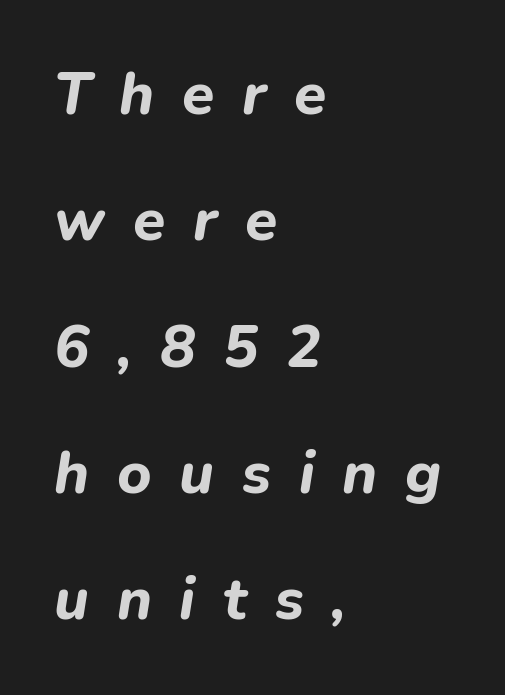
Q: Is the text bold? A: Yes.
Q: Is the text italic (slanted)? A: Yes, it leans right by about 9 degrees.
Q: Is the text underlined? A: No.
Q: How is the paragraph aligned? A: Left-aligned.
Q: Is the spacing between letters normal or unusually wide? A: Unusually wide.
Q: Is the spacing between lines tight, normal or loose? A: Loose.
Q: Width (condensed, normal, or wide)? A: Normal.
Q: Stroke contrast? A: Low.
Q: x-height? A: Medium.
Q: Monospaced? A: No.
